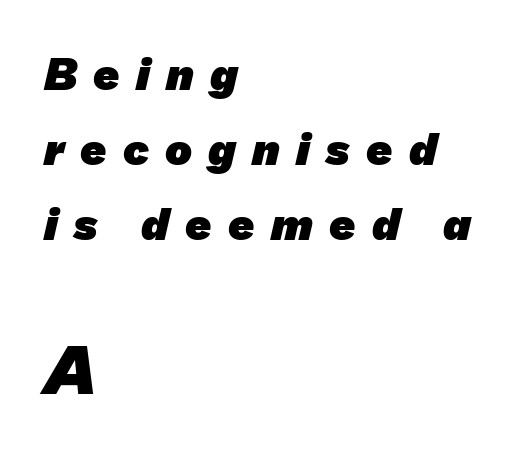
{"serif": "no", "bold": "yes", "weight": "heavy", "width": "normal", "stroke_contrast": "low", "x_height": "medium", "monospaced": "no", "underline": "no", "align": "left", "line_spacing": "normal", "line_spacing_ratio": 1.67, "letter_spacing": "wide", "letter_spacing_em": 0.36, "larger_block": "second", "size_ratio": 1.51, "glyph_px": 68}
